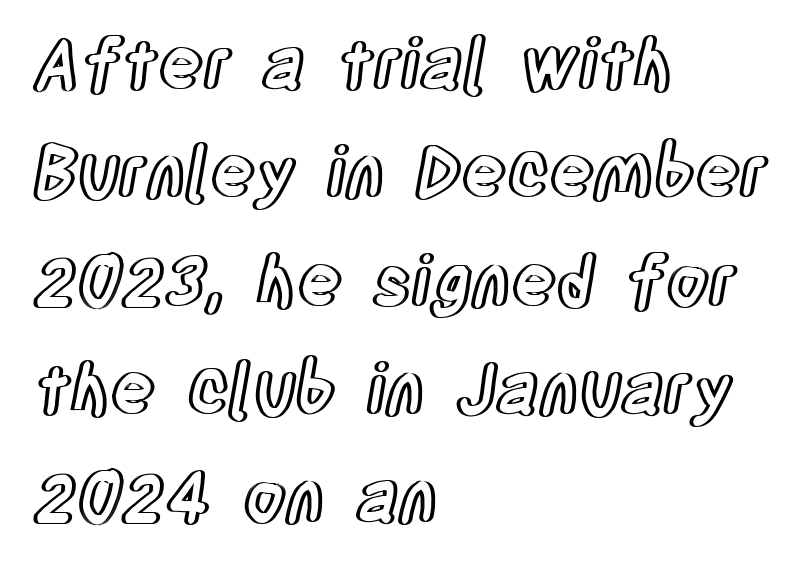
Q: Is the text italic (slanted)? A: Yes.
Q: Is the text underlined? A: No.
Q: How is the paragraph aligned? A: Left-aligned.
Q: Is the spacing between letters normal or unusually wide? A: Normal.
Q: Is the spacing between lines tight, normal or loose? A: Normal.
Q: Width (condensed, normal, or wide)? A: Condensed.
Q: x-height? A: Large.
Q: Monospaced? A: No.
